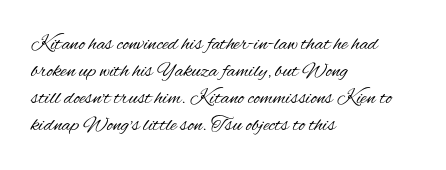
The image shows 21 px text type; set left-aligned, normal line spacing (1.28x), normal letter spacing, not underlined.
